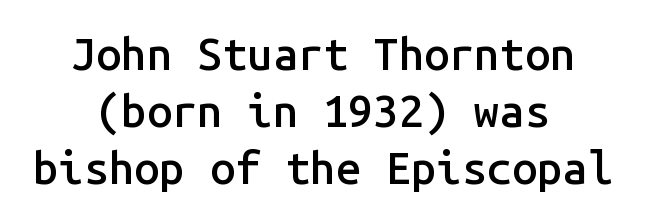
{"serif": "no", "italic": "no", "bold": "semi", "weight": "semibold", "width": "normal", "stroke_contrast": "low", "x_height": "medium", "monospaced": "yes", "underline": "no", "align": "center", "line_spacing": "normal", "line_spacing_ratio": 1.27, "letter_spacing": "normal", "letter_spacing_em": 0.0, "glyph_px": 45}
